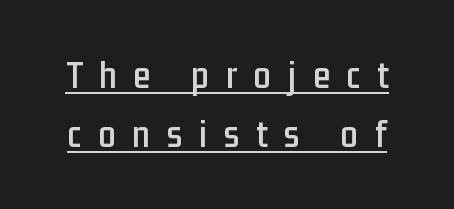
{"serif": "no", "italic": "no", "width": "condensed", "stroke_contrast": "low", "x_height": "medium", "monospaced": "no", "underline": "yes", "line_spacing": "normal", "line_spacing_ratio": 1.52, "letter_spacing": "wide", "letter_spacing_em": 0.43, "glyph_px": 39}
